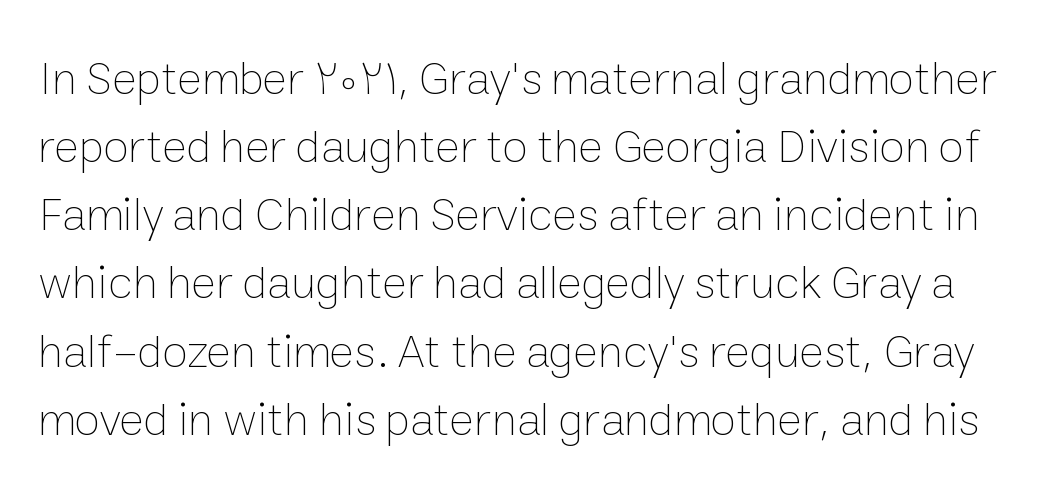
Q: Is the text bold? A: No.
Q: Is the text italic (slanted)? A: No, it is upright.
Q: Is the text underlined? A: No.
Q: Is the spacing between letters normal or unusually wide? A: Normal.
Q: Is the spacing between lines tight, normal or loose? A: Normal.
Q: Width (condensed, normal, or wide)? A: Normal.
Q: Stroke contrast? A: Low.
Q: x-height? A: Medium.
Q: Monospaced? A: No.
